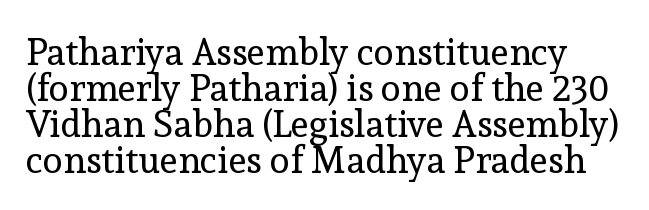
{"serif": "yes", "italic": "no", "bold": "no", "weight": "regular", "width": "normal", "x_height": "medium", "monospaced": "no", "underline": "no", "line_spacing": "tight", "line_spacing_ratio": 0.97, "letter_spacing": "normal", "letter_spacing_em": 0.0, "glyph_px": 37}
